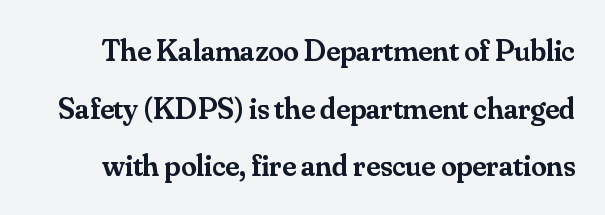
The image shows 31 px semibold serif type, upright; set line spacing 1.86x, normal letter spacing, not underlined; medium stroke contrast and a small x-height.
